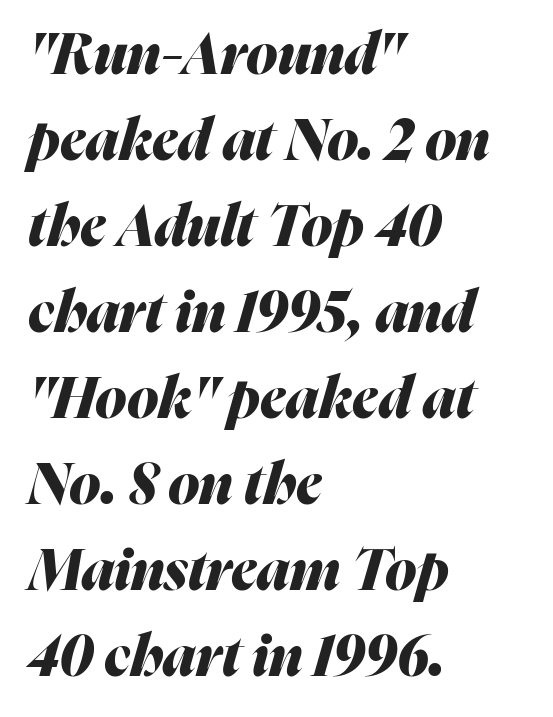
Q: Is the text bold? A: Yes.
Q: Is the text italic (slanted)? A: Yes, it leans right by about 16 degrees.
Q: Is the text underlined? A: No.
Q: How is the paragraph aligned? A: Left-aligned.
Q: Is the spacing between letters normal or unusually wide? A: Normal.
Q: Is the spacing between lines tight, normal or loose? A: Normal.
Q: Width (condensed, normal, or wide)? A: Normal.
Q: Stroke contrast? A: Medium.
Q: x-height? A: Medium.
Q: Monospaced? A: No.
